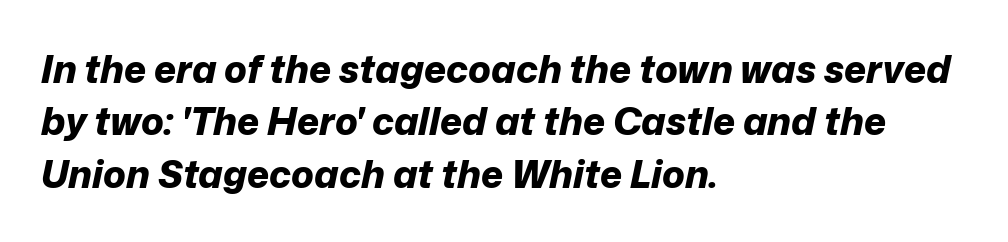
The face used here is proportionally spaced, like ordinary book or web type. The string is rendered with underlining switched off. Caption: standard tracking, unaltered. On the weight axis this lands at bold, roughly 700.
